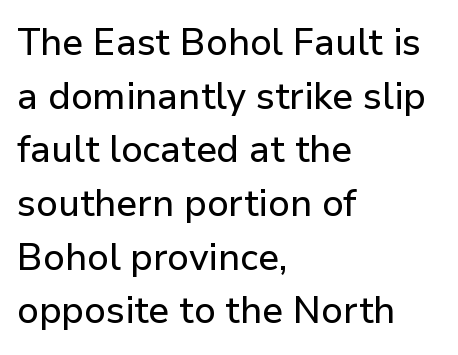
Q: Is the text italic (slanted)? A: No, it is upright.
Q: Is the typeface a serif or a sans-serif typeface? A: Sans-serif.
Q: Is the text underlined? A: No.
Q: How is the paragraph aligned? A: Left-aligned.
Q: Is the spacing between letters normal or unusually wide? A: Normal.
Q: Is the spacing between lines tight, normal or loose? A: Normal.
Q: Width (condensed, normal, or wide)? A: Normal.
Q: Stroke contrast? A: Low.
Q: x-height? A: Medium.
Q: Monospaced? A: No.
